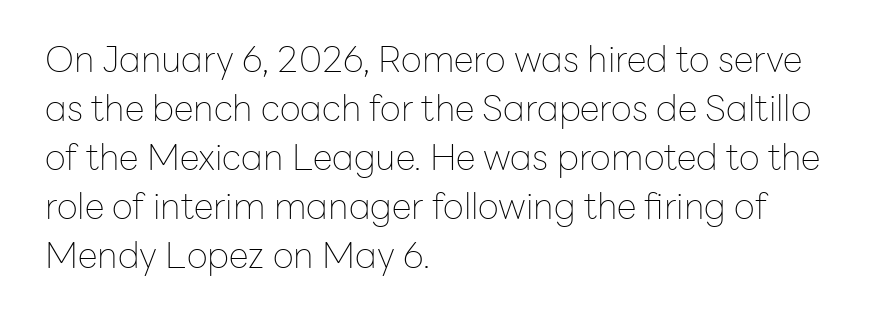
Q: Is the text bold? A: No.
Q: Is the text italic (slanted)? A: No, it is upright.
Q: Is the typeface a serif or a sans-serif typeface? A: Sans-serif.
Q: Is the text underlined? A: No.
Q: How is the paragraph aligned? A: Left-aligned.
Q: Is the spacing between letters normal or unusually wide? A: Normal.
Q: Is the spacing between lines tight, normal or loose? A: Normal.
Q: Width (condensed, normal, or wide)? A: Normal.
Q: Stroke contrast? A: Low.
Q: x-height? A: Medium.
Q: Monospaced? A: No.
